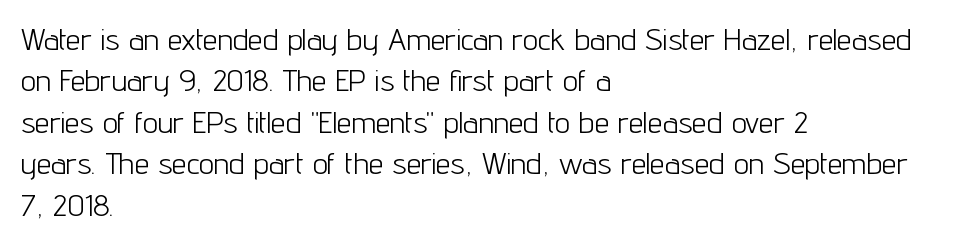
Font category for this specimen: sans-serif. Visually the block forms a straight wall on the left and a jagged coastline on the right. Does the leading feel generous? No, just average. Weight: regular or lighter.
